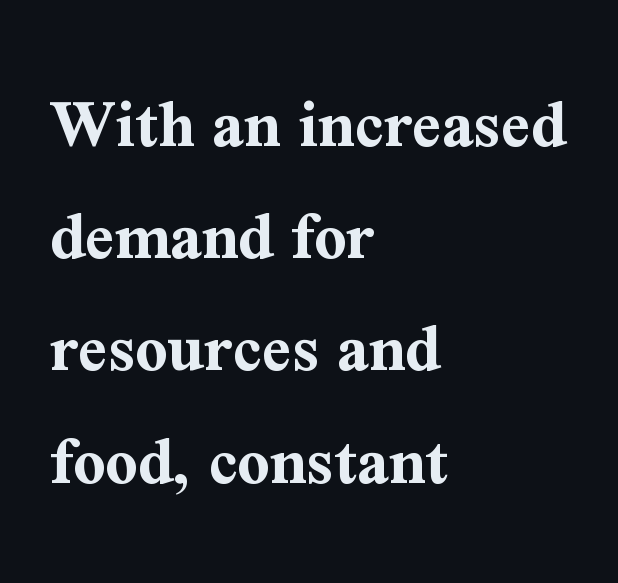
Rows of type keep a routine distance in the vertical direction. Casual observation: everything's shoved over to the left. Typographically, this falls in the serif category. The face used here is proportionally spaced, like ordinary book or web type. Its strokes are broad and dark, the hallmark of bold type.
